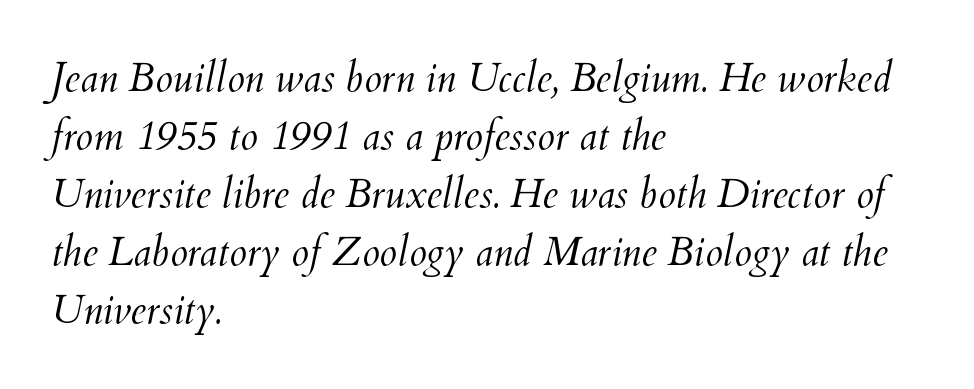
Q: Is the text bold? A: No.
Q: Is the text italic (slanted)? A: Yes, it leans right by about 12 degrees.
Q: Is the text underlined? A: No.
Q: How is the paragraph aligned? A: Left-aligned.
Q: Is the spacing between letters normal or unusually wide? A: Normal.
Q: Is the spacing between lines tight, normal or loose? A: Normal.
Q: Width (condensed, normal, or wide)? A: Normal.
Q: Stroke contrast? A: Medium.
Q: x-height? A: Small.
Q: Monospaced? A: No.
